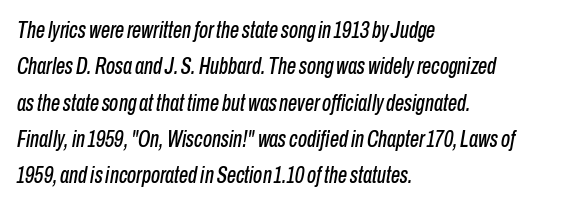
Q: Is the text italic (slanted)? A: Yes, it leans right by about 10 degrees.
Q: Is the text underlined? A: No.
Q: How is the paragraph aligned? A: Left-aligned.
Q: Is the spacing between letters normal or unusually wide? A: Normal.
Q: Is the spacing between lines tight, normal or loose? A: Normal.
